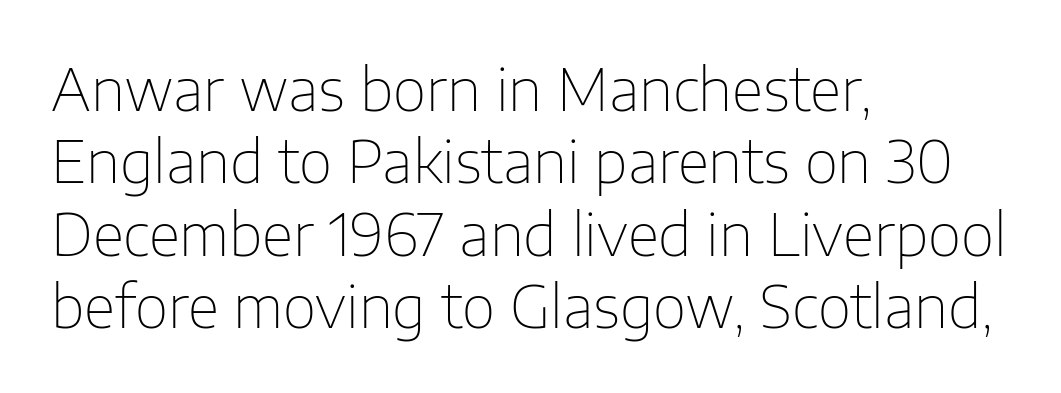
The image shows 58 px thin sans-serif type, upright; set left-aligned, normal line spacing (1.25x), normal letter spacing, not underlined; low stroke contrast and a medium x-height.
